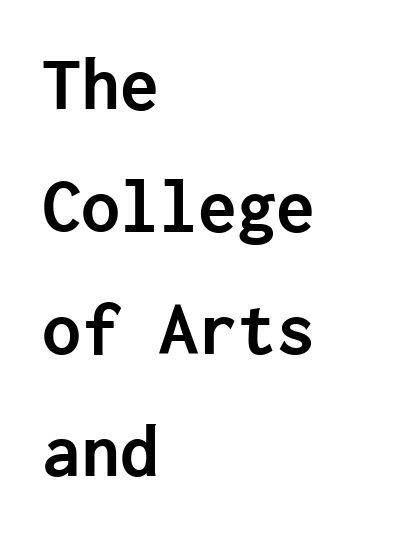
{"serif": "no", "italic": "no", "bold": "yes", "weight": "semibold", "width": "normal", "stroke_contrast": "low", "x_height": "medium", "underline": "no", "align": "left", "line_spacing": "normal", "line_spacing_ratio": 1.57, "letter_spacing": "normal", "letter_spacing_em": 0.0, "glyph_px": 78}
